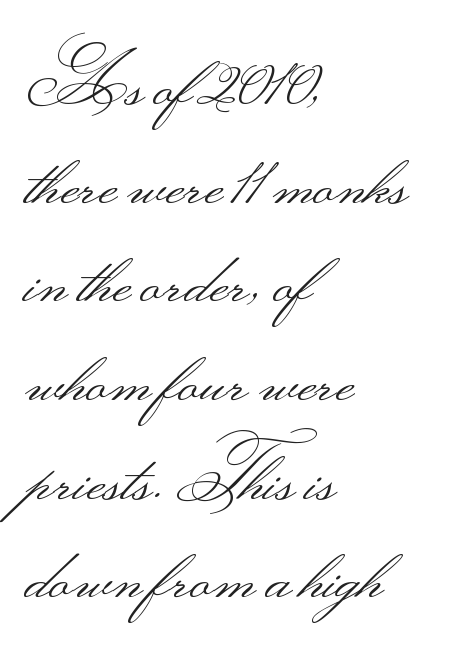
The glyphs are unaccompanied by any horizontal stroke below them. The typeface has the unassuming heft of standard copy or less. One glance says typical: line gaps are just what's usual. Think of a printed novel: that variable character pitch is what you see here.
